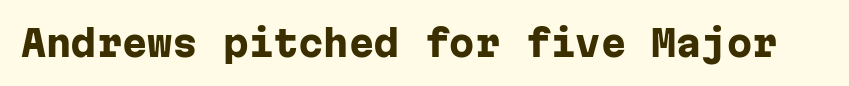
The image shows 36 px heavy sans-serif type, upright, monospaced; set normal letter spacing, not underlined; low stroke contrast and a medium x-height.
